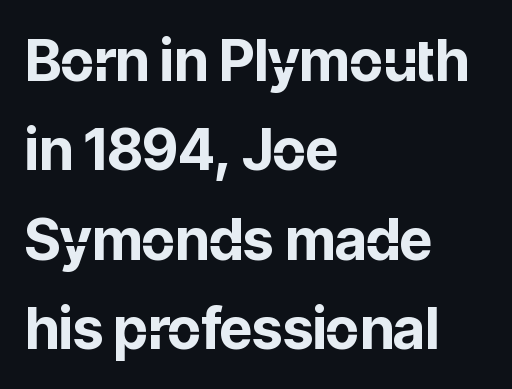
Looks like regular typesetting: each glyph gets only the width it needs. It's the straight-up-and-down kind of type. Bold? Absolutely — the strokes are thick and heavy. Glyph-to-glyph distance matches everyday printed text.
